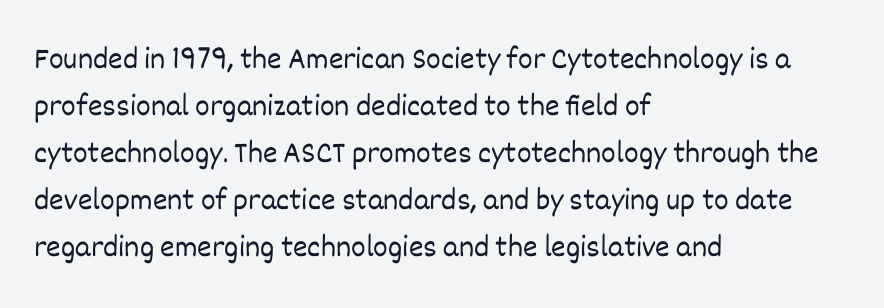
The image shows 31 px light type, upright; set left-aligned, normal line spacing (1.52x), normal letter spacing, not underlined; low stroke contrast and a large x-height.
